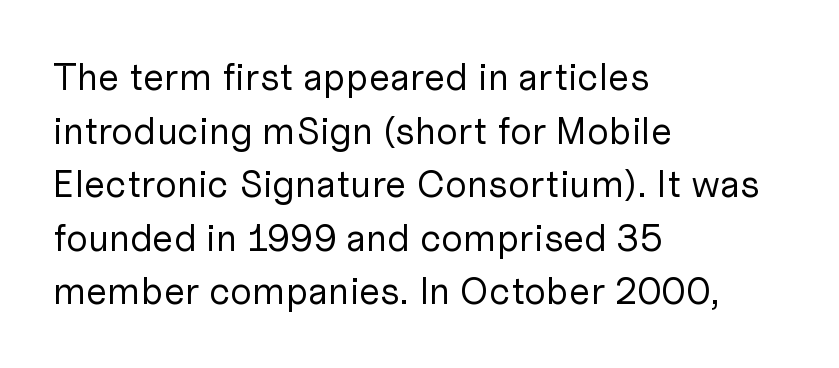
The image shows 38 px regular-weight sans-serif type, upright; set left-aligned, normal line spacing (1.41x), normal letter spacing, not underlined; low stroke contrast and a medium x-height.
